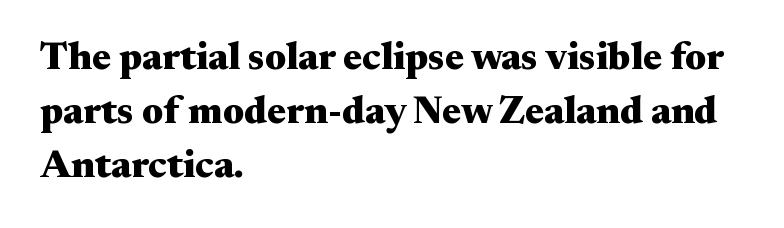
Beneath every word, the page is bare. You could not count columns in this text — the font is proportionally spaced. The font family rendered here belongs to the serif group. The passage shown stacks its lines at a standard gap. When letters stand straight like this, we call the style roman or upright. The lines are quadded left.
